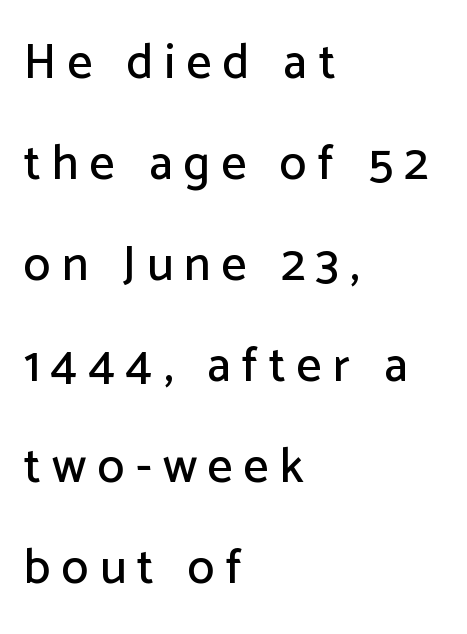
This rendering features lettering with no underline. Regarding serifs, this sample does without them. The tracking reads as deliberately expanded to a designer's eye. Looks like regular typesetting: each glyph gets only the width it needs. Leading is clearly above the norm, producing a sparse column. In terms of posture, this sample is upright.
